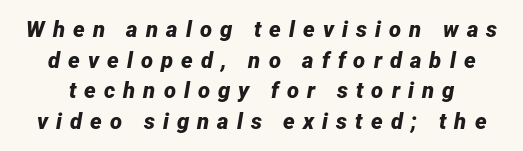
Decoration check: the copy has no underline. You could only call the tracking loose — the letters float apart. Caption: bold face, heavy strokes. Style check: oblique. Line spacing here is normal.
